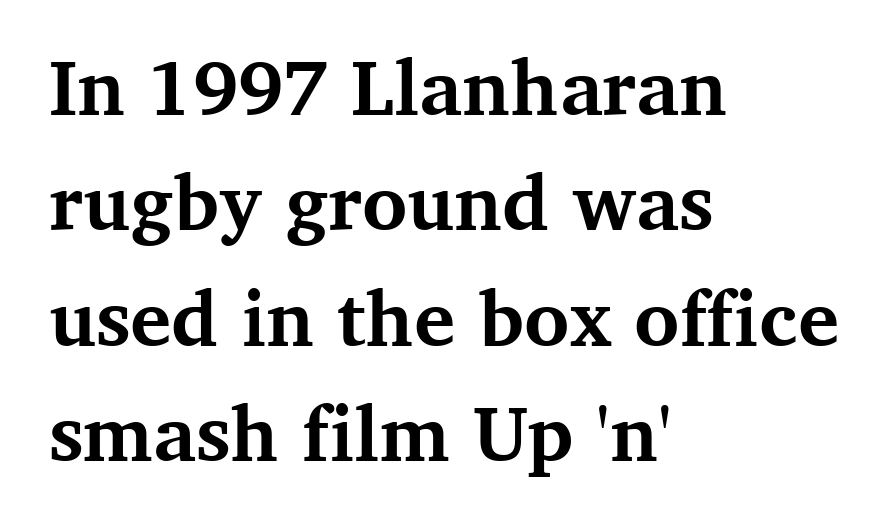
Each new line begins a customary step beneath the previous one. The rendering shows small feet on the letterforms — a serif design. A dark, heavy texture on the line: the type is bold. The space directly below the letters is spotless.
